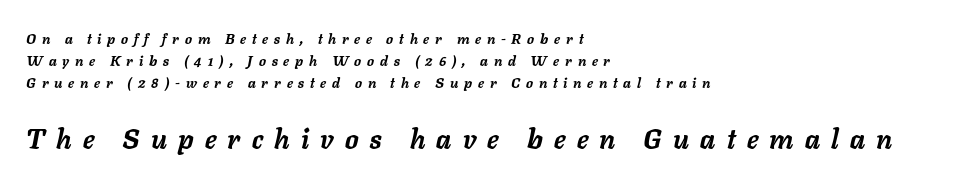
Q: Is the text bold? A: Yes.
Q: Is the text italic (slanted)? A: Yes, it leans right by about 11 degrees.
Q: Is the text underlined? A: No.
Q: How is the paragraph aligned? A: Left-aligned.
Q: Is the spacing between letters normal or unusually wide? A: Unusually wide.
Q: Is the spacing between lines tight, normal or loose? A: Normal.
Q: Which block of text is set in a larger size, the first (top) or the second (bottom)? A: The second (bottom) one.
